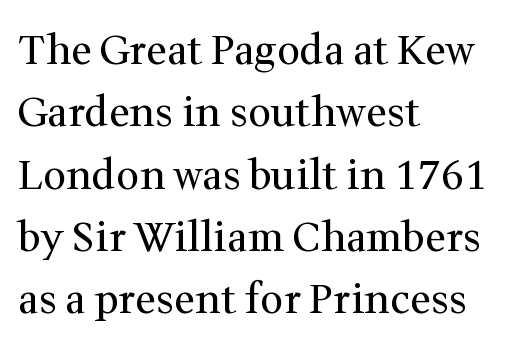
The image shows 41 px regular-weight serif type, upright; set left-aligned, normal line spacing (1.52x), normal letter spacing, not underlined; medium stroke contrast and a medium x-height.
